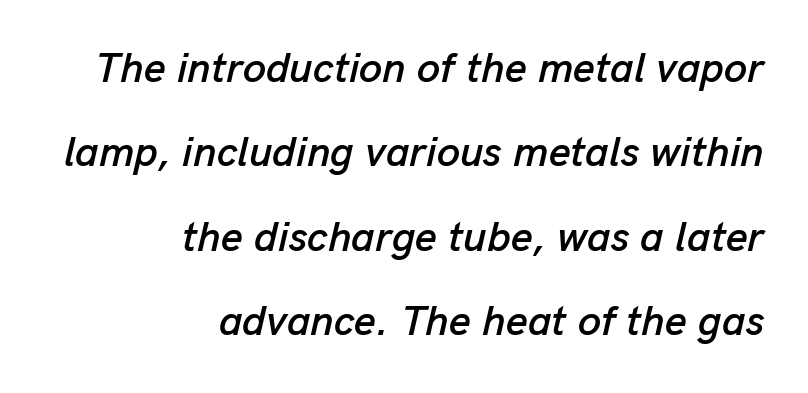
{"italic": "yes", "lean": "right", "slant_degrees": 13, "width": "normal", "stroke_contrast": "low", "x_height": "medium", "monospaced": "no", "underline": "no", "align": "right", "line_spacing": "loose", "line_spacing_ratio": 2.01, "letter_spacing": "normal", "letter_spacing_em": 0.0, "glyph_px": 42}
